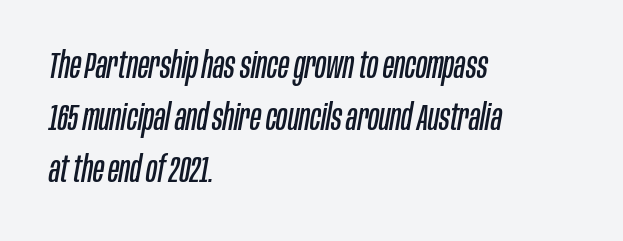
The image shows 36 px regular-weight, condensed type, italic (leaning right); set left-aligned, normal line spacing (1.45x), normal letter spacing, not underlined; low stroke contrast and a large x-height.
